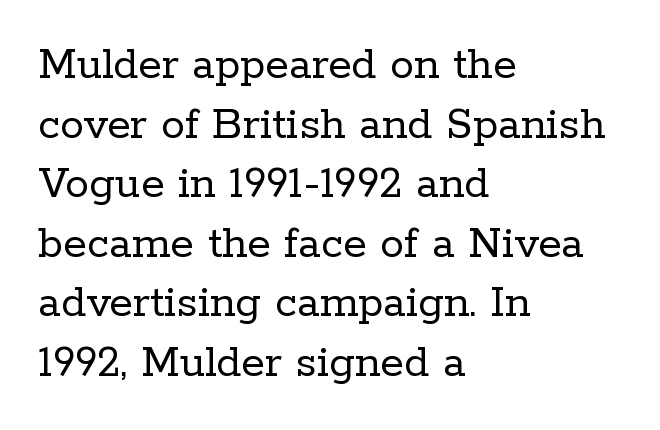
The image shows 48 px regular-weight serif type, upright; set left-aligned, line spacing 1.24x, normal letter spacing, not underlined; low stroke contrast and a medium x-height.
